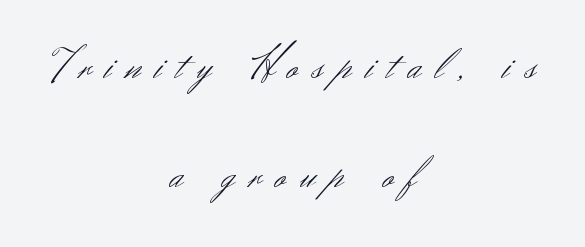
The passage shown stacks its lines with a broad gap. There is plenty of visible air inserted between adjacent glyphs. No heavy texture on the line: the type isn't bold. The passage shown is typed in a proportional face where columns would drift.
